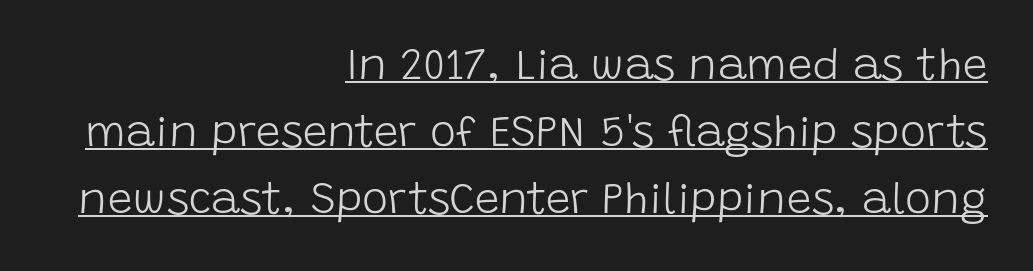
The image shows 44 px light sans-serif type, upright; set right-aligned, normal line spacing (1.52x), normal letter spacing, underlined; low stroke contrast and a large x-height.
